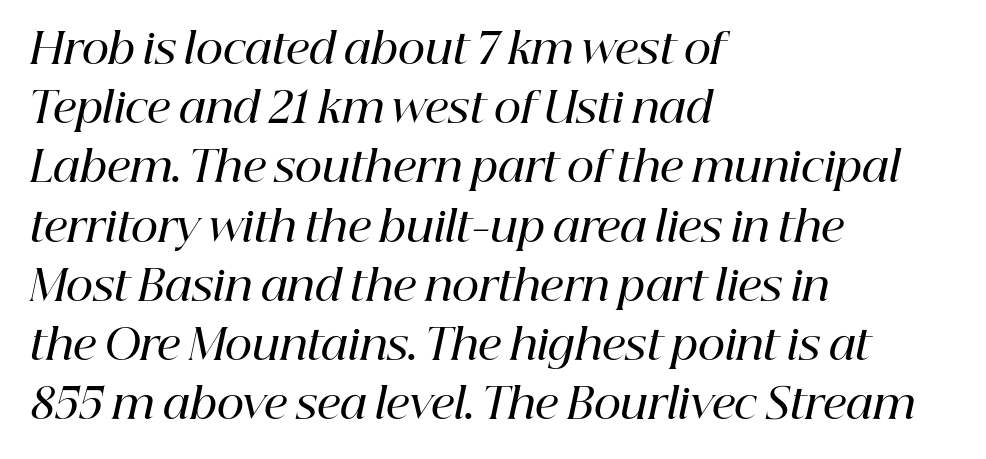
Q: Is the text bold? A: Semi-bold.
Q: Is the text italic (slanted)? A: Yes, it leans right by about 12 degrees.
Q: Is the typeface a serif or a sans-serif typeface? A: Serif.
Q: Is the text underlined? A: No.
Q: How is the paragraph aligned? A: Left-aligned.
Q: Is the spacing between letters normal or unusually wide? A: Normal.
Q: Is the spacing between lines tight, normal or loose? A: Normal.
Q: Width (condensed, normal, or wide)? A: Normal.
Q: Stroke contrast? A: High.
Q: x-height? A: Medium.
Q: Monospaced? A: No.
